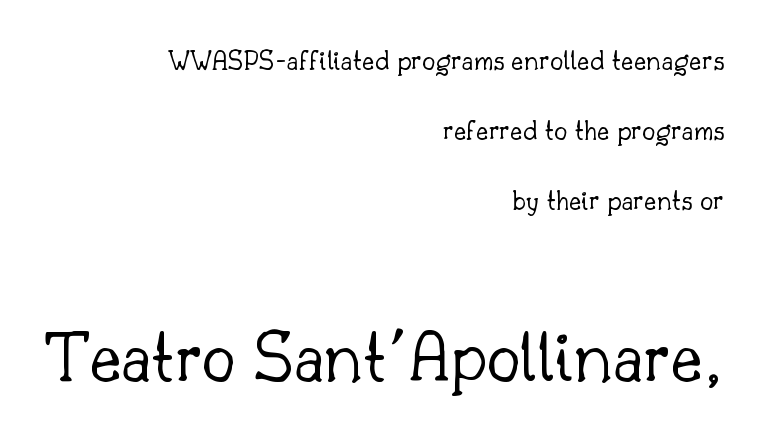
{"italic": "no", "bold": "no", "weight": "light", "width": "normal", "stroke_contrast": "low", "x_height": "small", "monospaced": "no", "underline": "no", "align": "right", "line_spacing": "loose", "line_spacing_ratio": 2.33, "letter_spacing": "normal", "letter_spacing_em": 0.0, "larger_block": "second", "size_ratio": 2.53, "glyph_px": 76}
